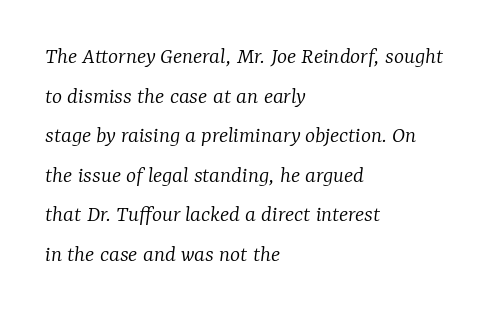
The image shows 24 px text type, italic (leaning right); set left-aligned, normal line spacing (1.65x), normal letter spacing, not underlined.
